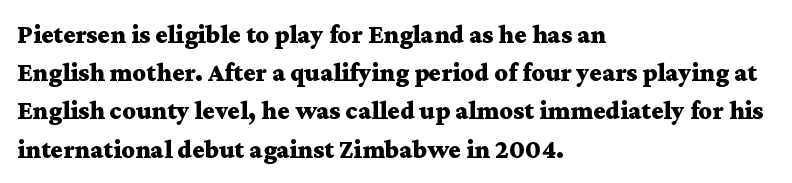
One glance says typical: line gaps are just what's usual. Students, note that the glyphs here touch the page at normal intervals. When letters stand straight like this, we call the style roman or upright. The string is rendered with underlining switched off. Casual observation: everything's shoved over to the left.
